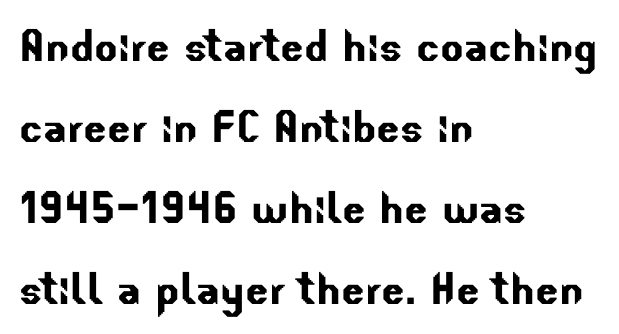
{"serif": "no", "width": "normal", "stroke_contrast": "low", "x_height": "small", "monospaced": "no", "underline": "no", "align": "left", "line_spacing": "normal", "line_spacing_ratio": 1.47, "letter_spacing": "normal", "letter_spacing_em": 0.0, "glyph_px": 55}
